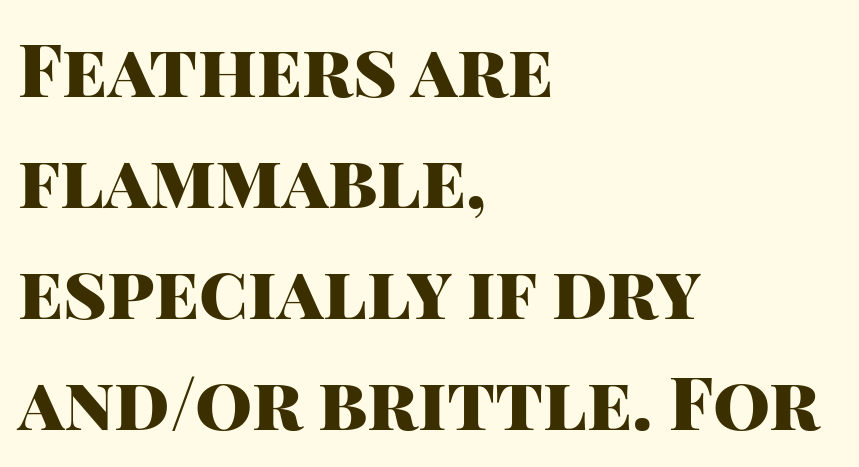
Each row of text sits above clean, open space. Nothing unusual about the tracking: characters are spaced as the font intends. The axis of the letterforms is exactly vertical. Observe the absence of serifs on each vertical stroke in this sample. Horizontal bands of white between lines are of average thickness.
